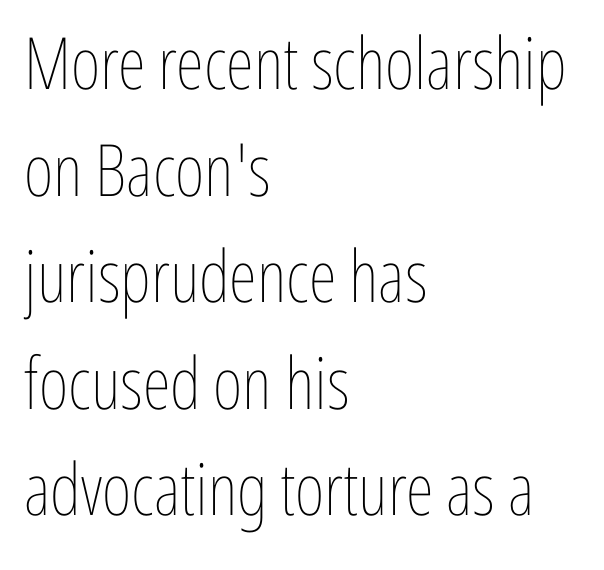
Descender tails drop into unmarked territory. The tracking reads as untouched default to a designer's eye. The strokes are not fattened; the text isn't bold. The passage shown stacks its lines at a standard gap. A typesetter would call this proportional, since set widths differ per character.
